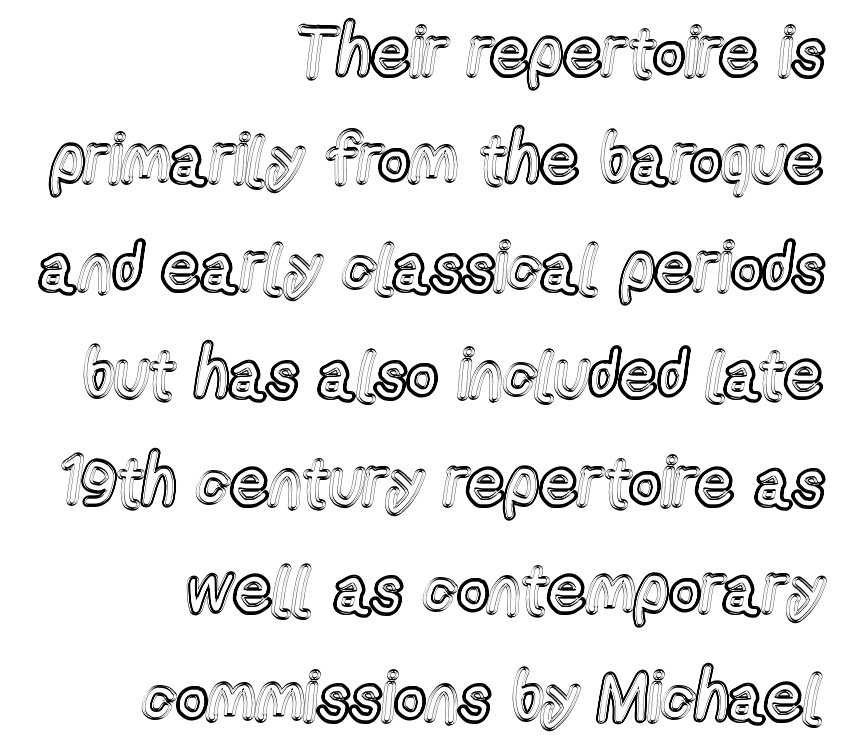
The text block is weighted toward the right margin, trailing off unevenly leftward. In terms of leading, this rendering sits right in the middle. Beneath every word, the page is bare.
